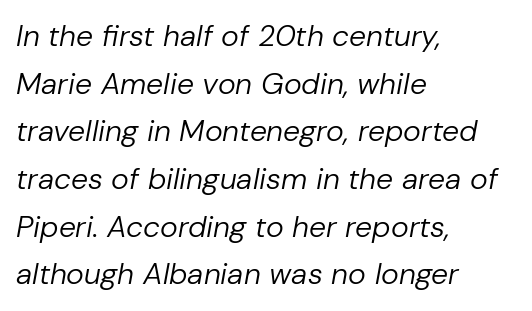
This sample is left-justified, so line endings fall wherever the words run out. These glyphs show unthickened strokes, regular width or finer. This sample keeps an unexceptional amount of space between lines. This sample has the flowing, uneven cadence of proportional lettering. The line texture is even and compact thanks to regular tracking. Glance below the letters and you will spot only blank space.
